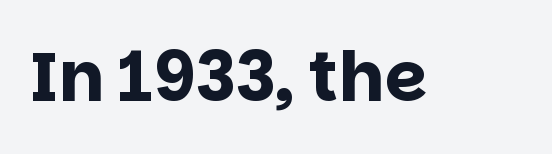
The letters stand straight up with perfectly vertical stems. Between one letter and the next there's only the usual sliver of space. A typesetter would call this proportional, since set widths differ per character. Just letters on the line, the space beneath them empty. Emphasis by weight is at full strength: bold. Each letter's strokes conclude bluntly, with no projecting serifs.
